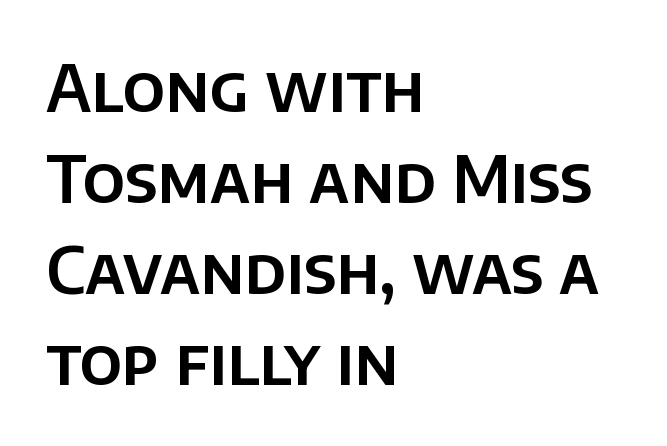
The image shows 64 px sans-serif type, upright; set left-aligned, normal line spacing (1.42x), normal letter spacing, not underlined; low stroke contrast and a large x-height.
